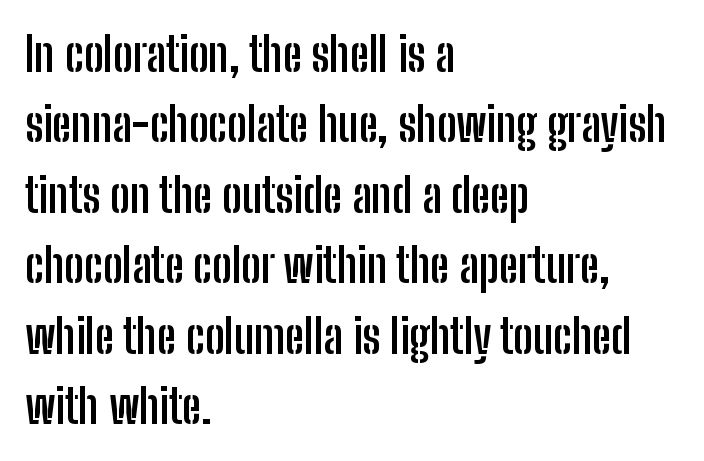
Q: Is the text bold? A: Yes.
Q: Is the text italic (slanted)? A: No, it is upright.
Q: Is the typeface a serif or a sans-serif typeface? A: Sans-serif.
Q: Is the text underlined? A: No.
Q: How is the paragraph aligned? A: Left-aligned.
Q: Is the spacing between letters normal or unusually wide? A: Normal.
Q: Is the spacing between lines tight, normal or loose? A: Normal.
Q: Width (condensed, normal, or wide)? A: Condensed.
Q: Stroke contrast? A: Low.
Q: x-height? A: Medium.
Q: Monospaced? A: No.
